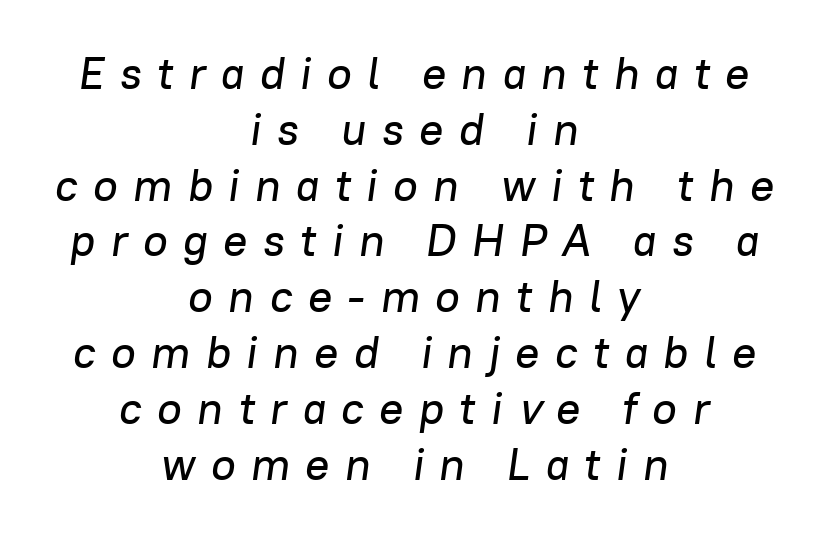
Compared with ordinary roman type, these characters are visibly tilted. Alignment: centered. The strip under each line holds only bare page. Think of a printed novel: that variable character pitch is what you see here. Each word looks stretched out because of the extra space between its letters.
